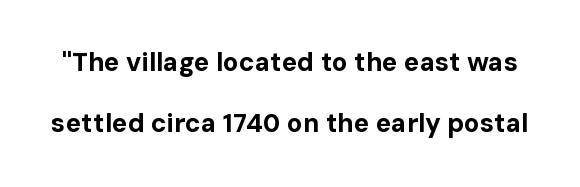
Q: Is the text bold? A: Yes.
Q: Is the text italic (slanted)? A: No, it is upright.
Q: Is the text underlined? A: No.
Q: Is the spacing between letters normal or unusually wide? A: Normal.
Q: Is the spacing between lines tight, normal or loose? A: Loose.
